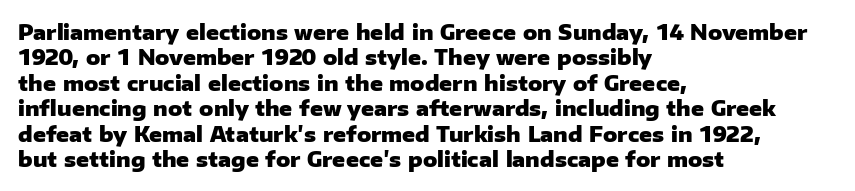
The gaps between neighbouring characters are ordinary and unremarkable. Heavy, bold letterforms. Posture: straight, roman, zero tilt. Caption: multi-line text, flush left, ragged right. Clear beneath every line of the passage.
